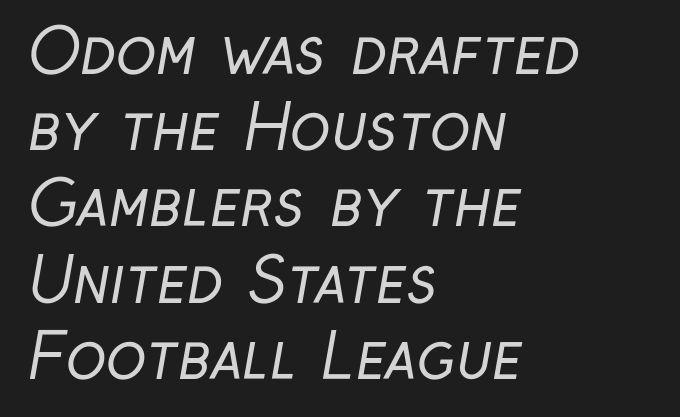
Q: Is the text bold? A: No.
Q: Is the typeface a serif or a sans-serif typeface? A: Sans-serif.
Q: Is the text underlined? A: No.
Q: How is the paragraph aligned? A: Left-aligned.
Q: Is the spacing between letters normal or unusually wide? A: Normal.
Q: Is the spacing between lines tight, normal or loose? A: Normal.
Q: Width (condensed, normal, or wide)? A: Condensed.
Q: Stroke contrast? A: Low.
Q: x-height? A: Medium.
Q: Monospaced? A: No.
